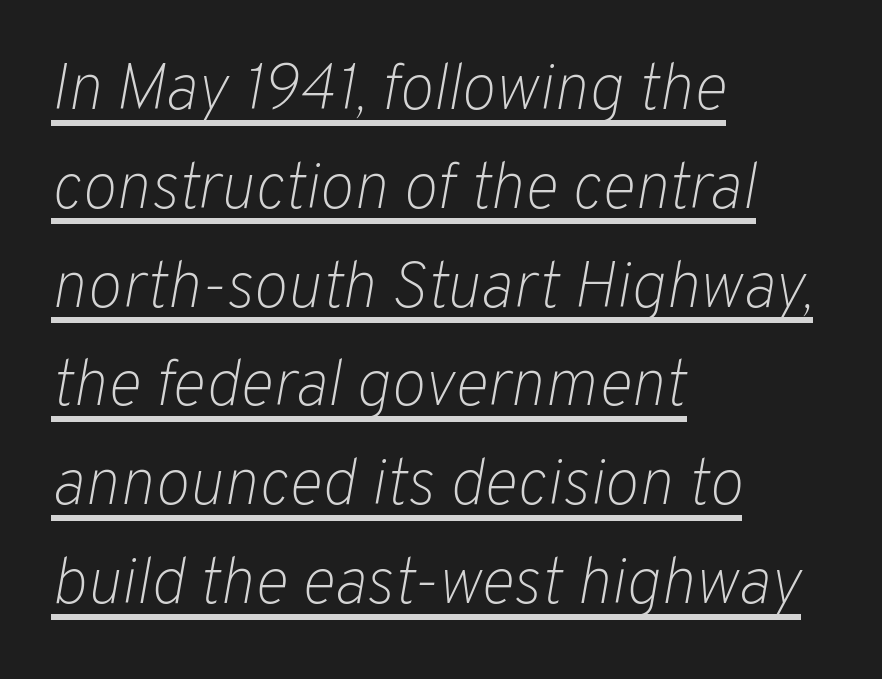
The image shows 65 px light type, italic (leaning right); set left-aligned, normal line spacing (1.52x), normal letter spacing, underlined; low stroke contrast and a medium x-height.
